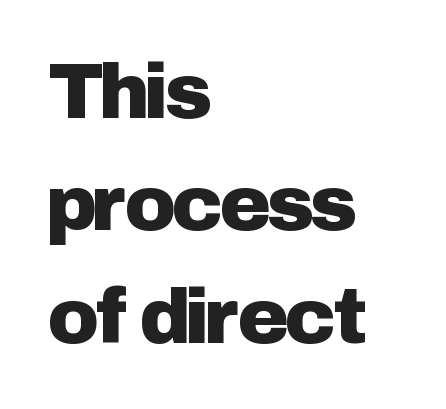
{"serif": "no", "italic": "no", "width": "normal", "stroke_contrast": "low", "x_height": "medium", "monospaced": "no", "underline": "no", "align": "left", "line_spacing": "normal", "line_spacing_ratio": 1.44, "letter_spacing": "normal", "letter_spacing_em": 0.0, "glyph_px": 78}
